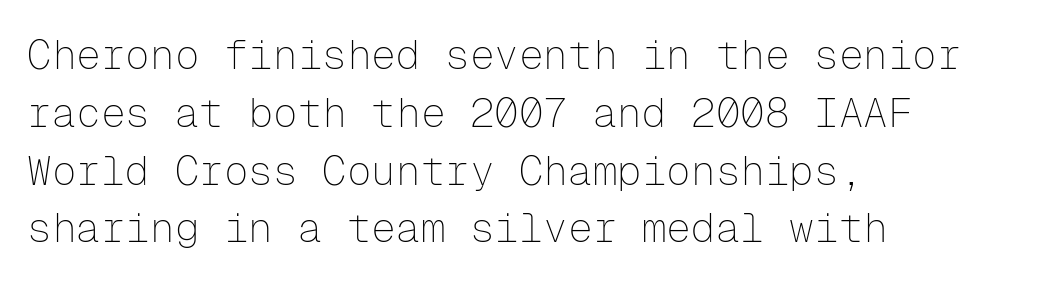
Q: Is the text bold? A: No.
Q: Is the text italic (slanted)? A: No, it is upright.
Q: Is the typeface a serif or a sans-serif typeface? A: Sans-serif.
Q: Is the text underlined? A: No.
Q: How is the paragraph aligned? A: Left-aligned.
Q: Is the spacing between letters normal or unusually wide? A: Normal.
Q: Is the spacing between lines tight, normal or loose? A: Normal.
Q: Width (condensed, normal, or wide)? A: Normal.
Q: Stroke contrast? A: Low.
Q: x-height? A: Medium.
Q: Monospaced? A: Yes.
